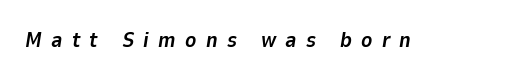
Q: Is the text bold? A: Yes.
Q: Is the text italic (slanted)? A: Yes, it leans right by about 9 degrees.
Q: Is the text underlined? A: No.
Q: Is the spacing between letters normal or unusually wide? A: Unusually wide.
